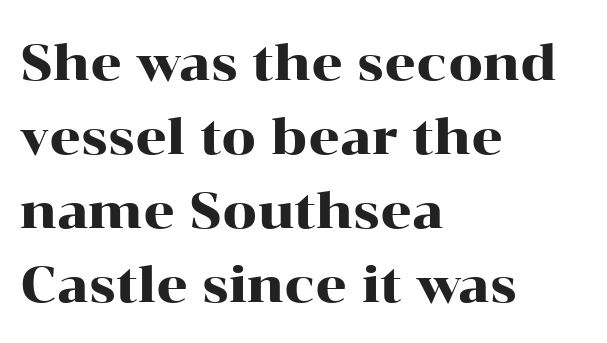
Q: Is the text italic (slanted)? A: No, it is upright.
Q: Is the typeface a serif or a sans-serif typeface? A: Serif.
Q: Is the text underlined? A: No.
Q: How is the paragraph aligned? A: Left-aligned.
Q: Is the spacing between letters normal or unusually wide? A: Normal.
Q: Is the spacing between lines tight, normal or loose? A: Normal.
Q: Width (condensed, normal, or wide)? A: Wide.
Q: Stroke contrast? A: High.
Q: x-height? A: Medium.
Q: Monospaced? A: No.
